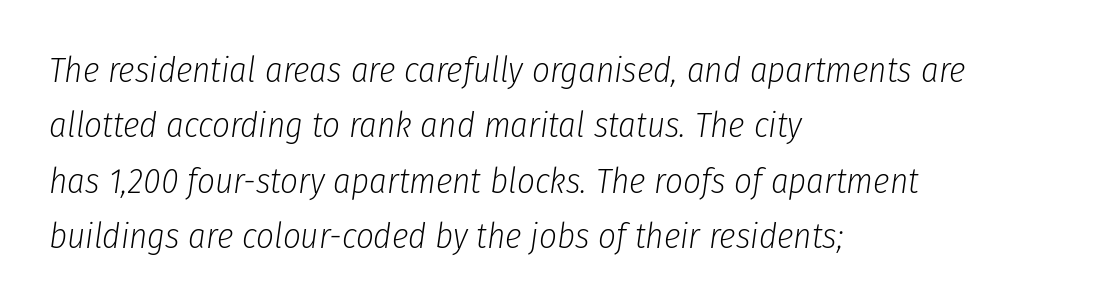
The image shows 35 px light, condensed type, italic (leaning right); set left-aligned, normal line spacing (1.58x), normal letter spacing, not underlined; low stroke contrast and a medium x-height.
